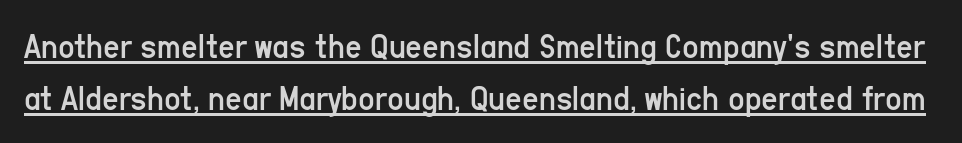
Q: Is the text bold? A: No.
Q: Is the text italic (slanted)? A: No, it is upright.
Q: Is the typeface a serif or a sans-serif typeface? A: Sans-serif.
Q: Is the text underlined? A: Yes.
Q: Is the spacing between letters normal or unusually wide? A: Normal.
Q: Is the spacing between lines tight, normal or loose? A: Normal.
Q: Width (condensed, normal, or wide)? A: Condensed.
Q: Stroke contrast? A: Low.
Q: x-height? A: Medium.
Q: Monospaced? A: No.
